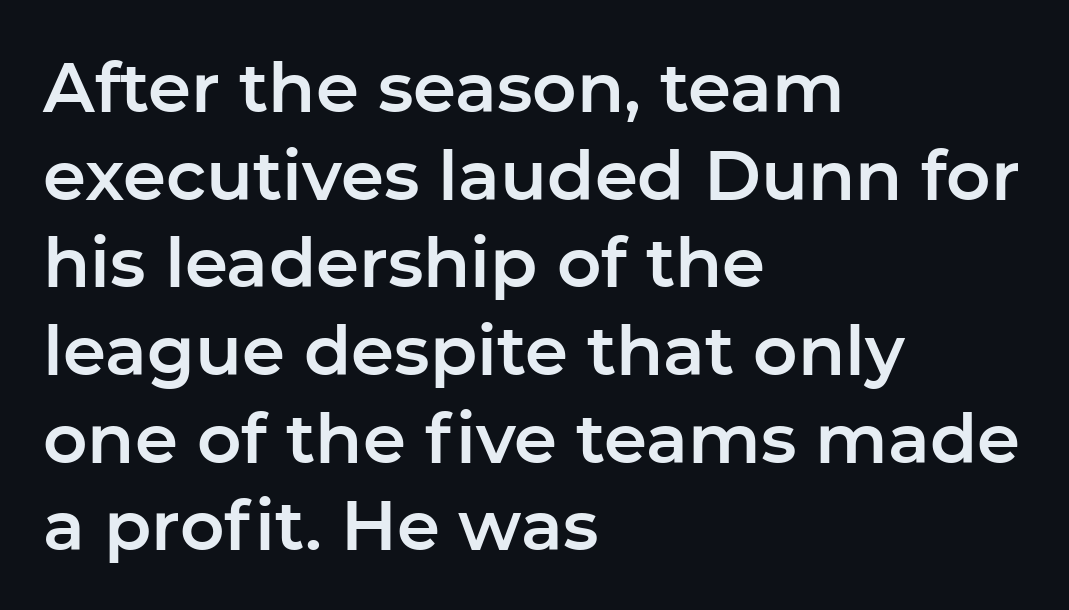
{"serif": "no", "italic": "no", "width": "normal", "stroke_contrast": "low", "x_height": "medium", "monospaced": "no", "underline": "no", "align": "left", "line_spacing": "normal", "line_spacing_ratio": 1.27, "letter_spacing": "normal", "letter_spacing_em": 0.0, "glyph_px": 69}
